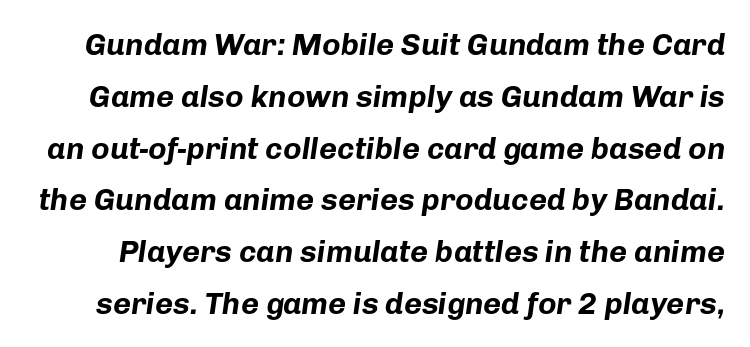
Q: Is the text bold? A: Yes.
Q: Is the text italic (slanted)? A: Yes, it leans right by about 8 degrees.
Q: Is the text underlined? A: No.
Q: Is the spacing between letters normal or unusually wide? A: Normal.
Q: Is the spacing between lines tight, normal or loose? A: Normal.
Q: Width (condensed, normal, or wide)? A: Normal.
Q: Stroke contrast? A: Low.
Q: x-height? A: Medium.
Q: Monospaced? A: No.
